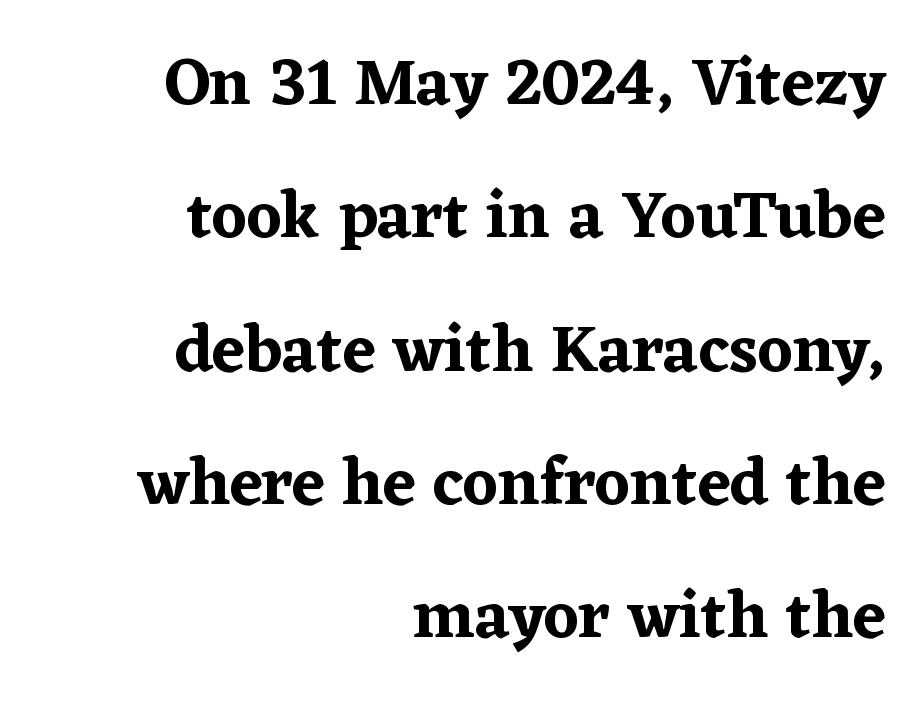
Q: Is the text italic (slanted)? A: No, it is upright.
Q: Is the typeface a serif or a sans-serif typeface? A: Serif.
Q: Is the text underlined? A: No.
Q: How is the paragraph aligned? A: Right-aligned.
Q: Is the spacing between letters normal or unusually wide? A: Normal.
Q: Is the spacing between lines tight, normal or loose? A: Loose.
Q: Width (condensed, normal, or wide)? A: Normal.
Q: Stroke contrast? A: Low.
Q: x-height? A: Medium.
Q: Monospaced? A: No.
